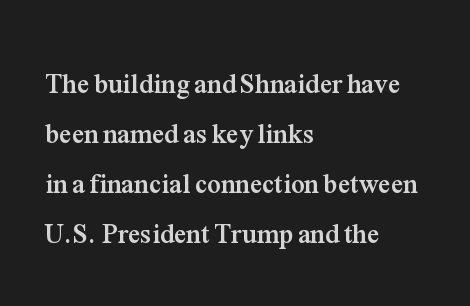
{"italic": "no", "bold": "yes", "underline": "no", "align": "left", "line_spacing_ratio": 1.85, "letter_spacing": "normal", "letter_spacing_em": 0.0, "glyph_px": 27}
